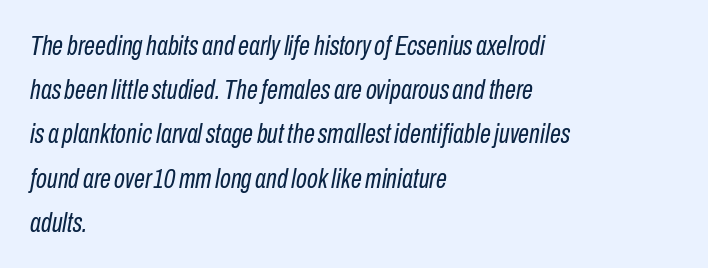
{"italic": "yes", "lean": "right", "slant_degrees": 10, "bold": "no", "weight": "regular", "width": "condensed", "stroke_contrast": "low", "x_height": "medium", "monospaced": "no", "underline": "no", "align": "left", "line_spacing": "normal", "line_spacing_ratio": 1.58, "letter_spacing": "normal", "letter_spacing_em": 0.0, "glyph_px": 28}
